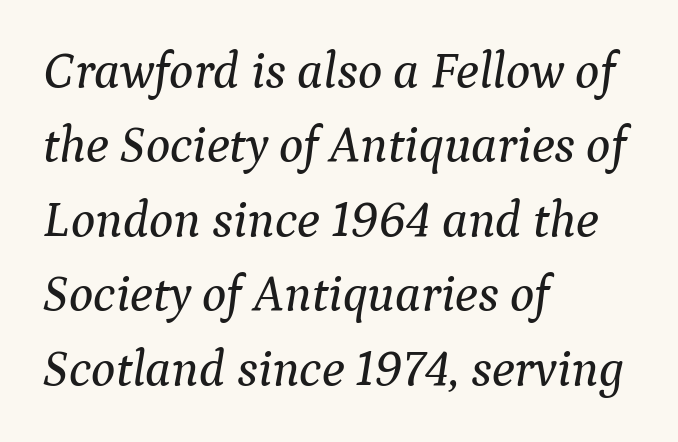
{"serif": "yes", "italic": "yes", "lean": "right", "slant_degrees": 9, "width": "normal", "stroke_contrast": "medium", "x_height": "medium", "monospaced": "no", "underline": "no", "align": "left", "line_spacing": "normal", "line_spacing_ratio": 1.46, "letter_spacing": "normal", "letter_spacing_em": 0.0, "glyph_px": 51}
